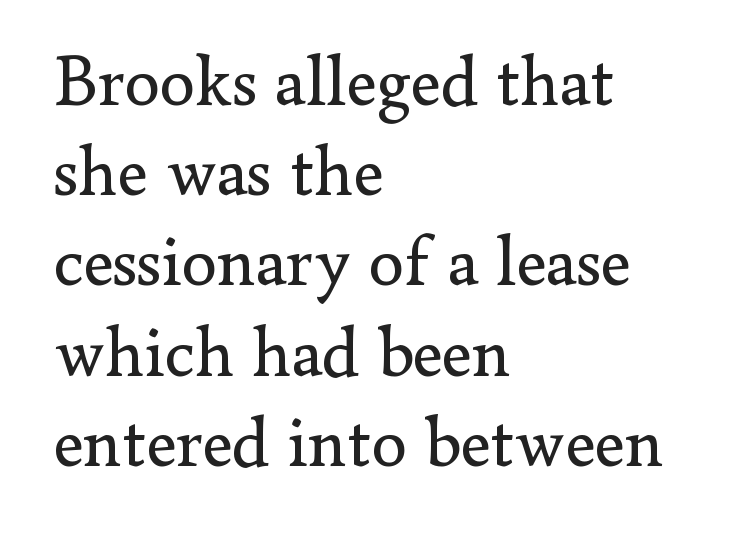
Q: Is the text bold? A: No.
Q: Is the text italic (slanted)? A: No, it is upright.
Q: Is the typeface a serif or a sans-serif typeface? A: Serif.
Q: Is the text underlined? A: No.
Q: How is the paragraph aligned? A: Left-aligned.
Q: Is the spacing between letters normal or unusually wide? A: Normal.
Q: Is the spacing between lines tight, normal or loose? A: Normal.
Q: Width (condensed, normal, or wide)? A: Normal.
Q: Stroke contrast? A: Low.
Q: x-height? A: Small.
Q: Monospaced? A: No.
